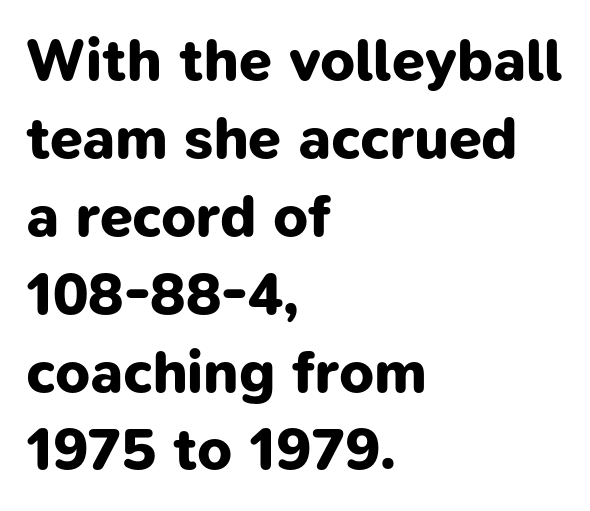
Anything drawn beneath the words? Only blank space. Leading: standard. Does the copy run flush right? No — it runs flush left. A sans-serif font was chosen for this passage.
